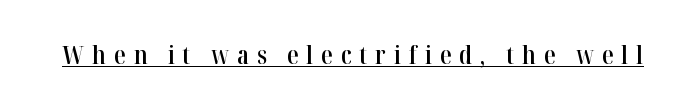
Q: Is the text bold? A: Semi-bold.
Q: Is the text italic (slanted)? A: No, it is upright.
Q: Is the text underlined? A: Yes.
Q: Is the spacing between letters normal or unusually wide? A: Unusually wide.
